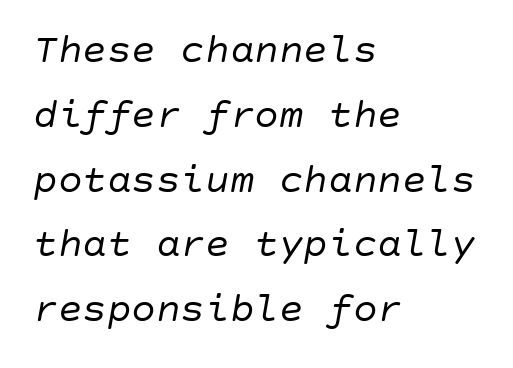
Plain, unruled lines of type. Does the lettering tilt? It does — this is italic. A quiet, ordinary-to-light weight characterises the typeface. Teacher's note: observe the even left margin — that is flush-left alignment. The designer left line spacing at the default. Words appear dense and cohesive because spacing is normal.
